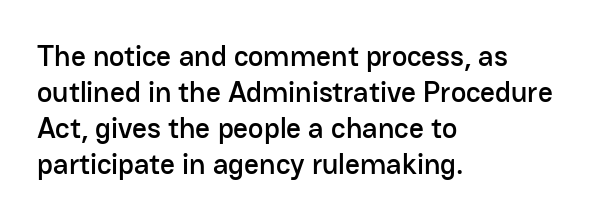
Q: Is the text italic (slanted)? A: No, it is upright.
Q: Is the typeface a serif or a sans-serif typeface? A: Sans-serif.
Q: Is the text underlined? A: No.
Q: How is the paragraph aligned? A: Left-aligned.
Q: Is the spacing between letters normal or unusually wide? A: Normal.
Q: Width (condensed, normal, or wide)? A: Normal.
Q: Stroke contrast? A: Low.
Q: x-height? A: Medium.
Q: Monospaced? A: No.
